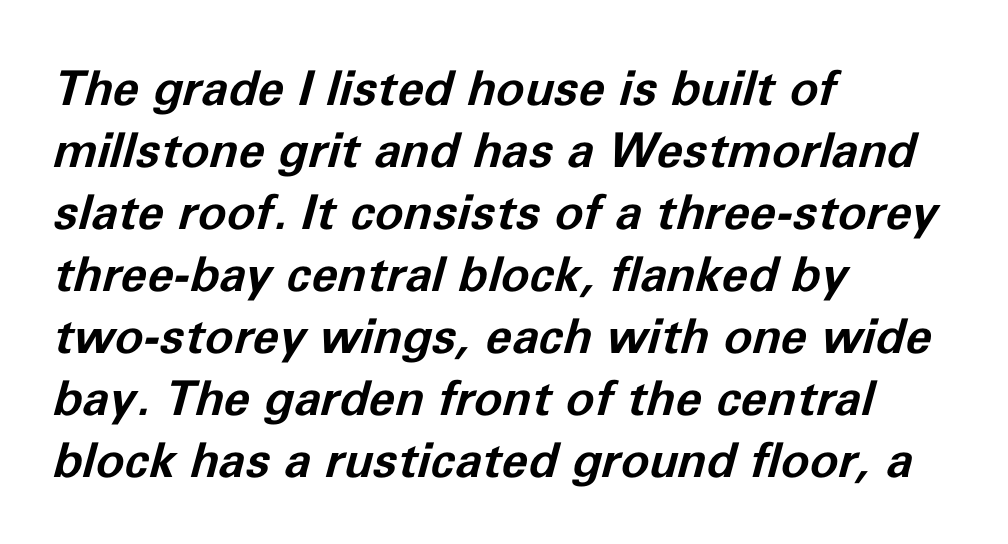
The image shows 48 px bold type, italic (leaning right); set left-aligned, normal line spacing (1.29x), normal letter spacing, not underlined; low stroke contrast and a medium x-height.
